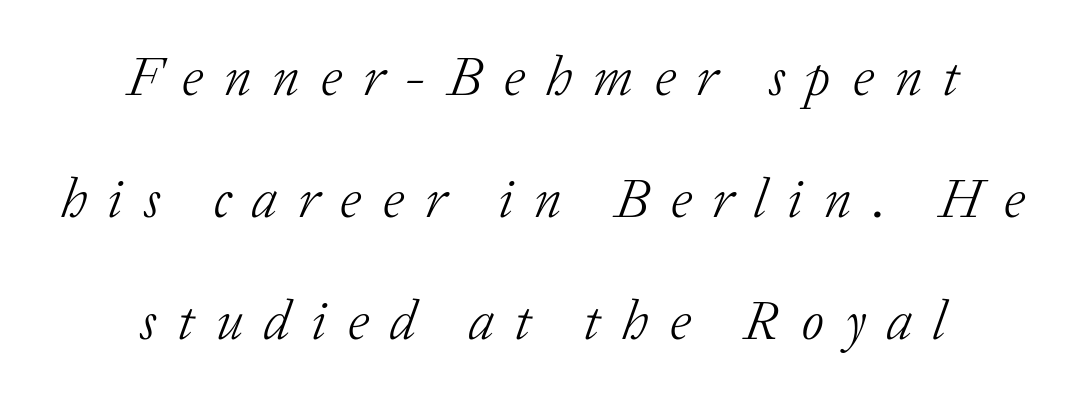
Q: Is the text bold? A: No.
Q: Is the text italic (slanted)? A: Yes, it leans right by about 20 degrees.
Q: Is the typeface a serif or a sans-serif typeface? A: Serif.
Q: Is the text underlined? A: No.
Q: Is the spacing between letters normal or unusually wide? A: Unusually wide.
Q: Is the spacing between lines tight, normal or loose? A: Loose.
Q: Width (condensed, normal, or wide)? A: Normal.
Q: Stroke contrast? A: Low.
Q: x-height? A: Medium.
Q: Monospaced? A: No.
